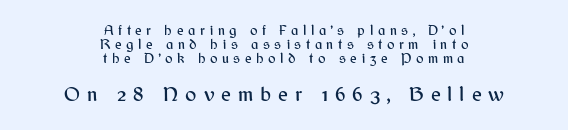
Q: Is the text italic (slanted)? A: No, it is upright.
Q: Is the text underlined? A: No.
Q: How is the paragraph aligned? A: Centered.
Q: Is the spacing between letters normal or unusually wide? A: Unusually wide.
Q: Is the spacing between lines tight, normal or loose? A: Tight.
Q: Which block of text is set in a larger size, the first (top) or the second (bottom)? A: The second (bottom) one.
